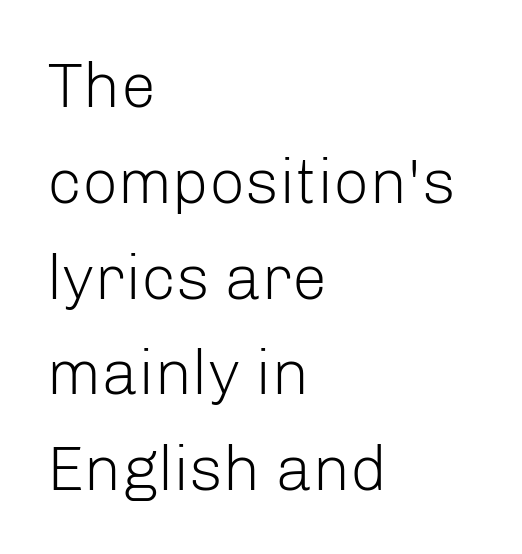
The image shows 63 px light sans-serif type, upright; set left-aligned, normal line spacing (1.52x), normal letter spacing, not underlined; low stroke contrast and a medium x-height.
